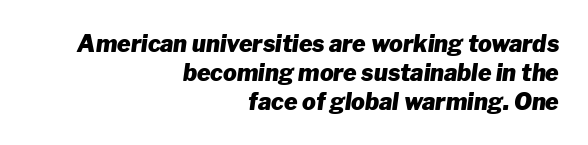
Q: Is the text bold? A: Yes.
Q: Is the text italic (slanted)? A: Yes, it leans right by about 8 degrees.
Q: Is the text underlined? A: No.
Q: How is the paragraph aligned? A: Right-aligned.
Q: Is the spacing between letters normal or unusually wide? A: Normal.
Q: Is the spacing between lines tight, normal or loose? A: Normal.
